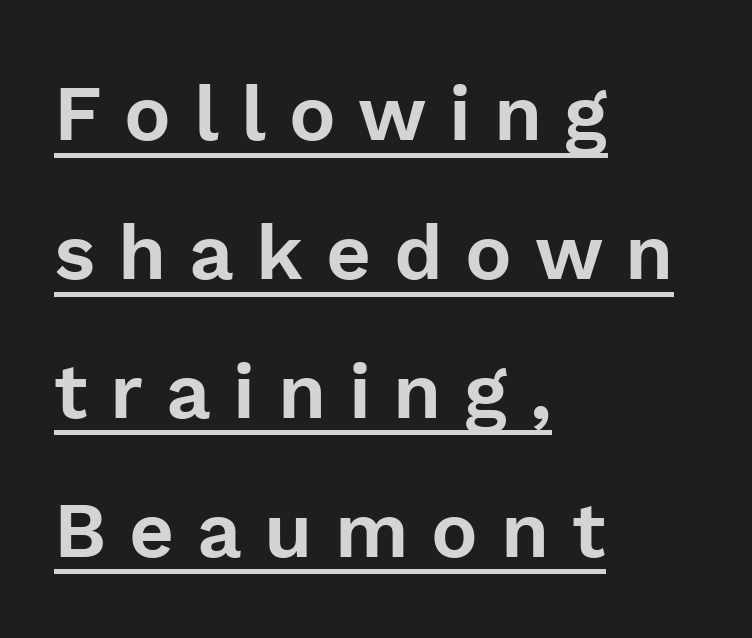
{"serif": "no", "italic": "no", "width": "normal", "stroke_contrast": "low", "x_height": "medium", "monospaced": "no", "underline": "yes", "align": "left", "line_spacing_ratio": 1.78, "letter_spacing": "wide", "letter_spacing_em": 0.29, "glyph_px": 78}
